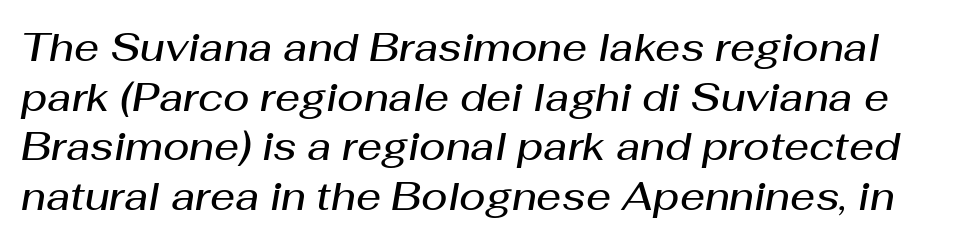
{"italic": "yes", "lean": "right", "slant_degrees": 10, "bold": "semi", "weight": "semibold", "width": "normal", "stroke_contrast": "medium", "x_height": "medium", "monospaced": "no", "underline": "no", "line_spacing": "normal", "line_spacing_ratio": 1.27, "letter_spacing": "normal", "letter_spacing_em": 0.0, "glyph_px": 39}
